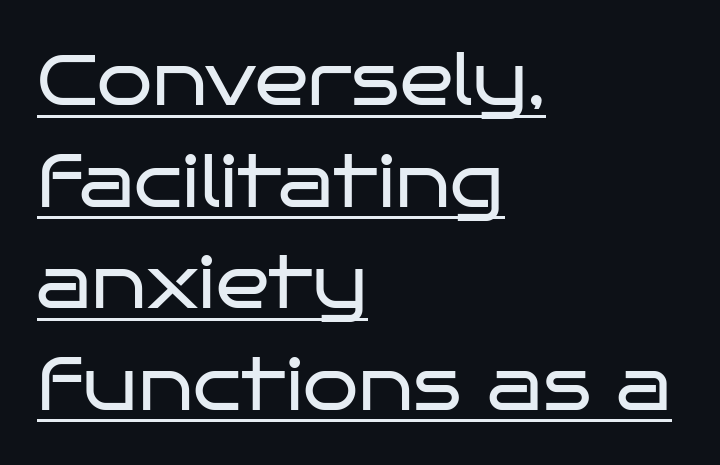
{"serif": "no", "italic": "no", "bold": "no", "weight": "regular", "width": "wide", "stroke_contrast": "low", "x_height": "large", "monospaced": "no", "underline": "yes", "align": "left", "line_spacing": "normal", "line_spacing_ratio": 1.43, "letter_spacing": "normal", "letter_spacing_em": 0.0, "glyph_px": 71}
